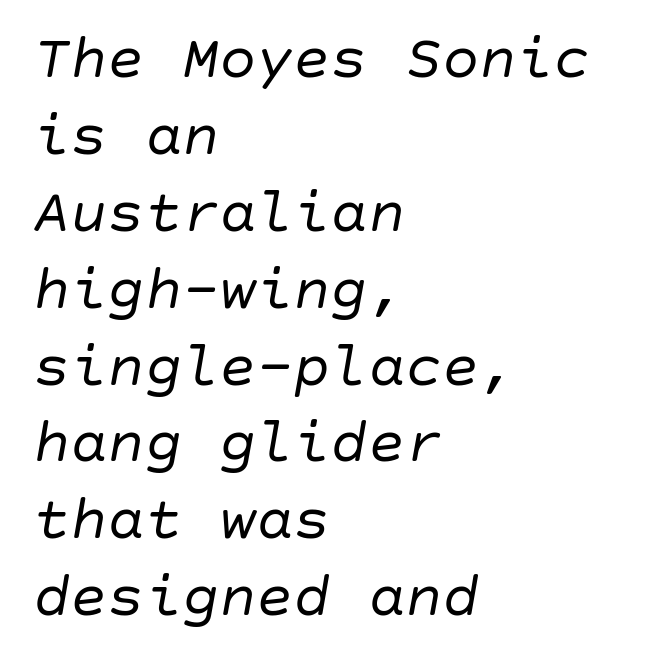
The image shows 62 px regular-weight type, italic (leaning right); set left-aligned, line spacing 1.24x, normal letter spacing, not underlined; low stroke contrast and a large x-height.
